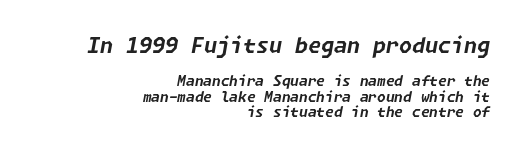
The initial chunk of copy outweighs the following chunk in type size. Reading down the block, your eye finds every line finishing at a fixed right position. The glyphs have the mass of a bold cut. This is oblique type, the kind used for emphasis or titles.
